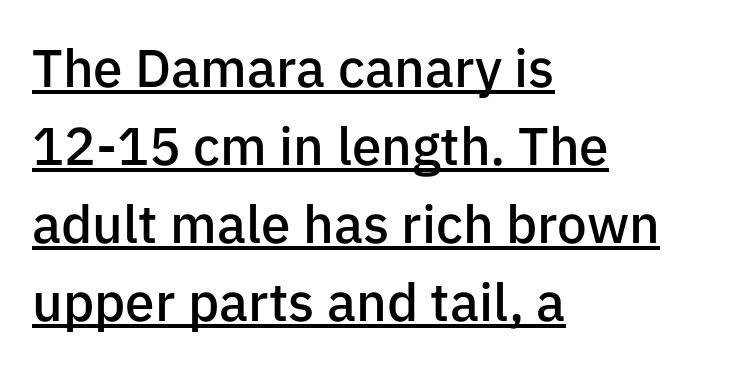
The image shows 53 px semibold sans-serif type, upright; set left-aligned, normal line spacing (1.47x), normal letter spacing, underlined; low stroke contrast and a medium x-height.
